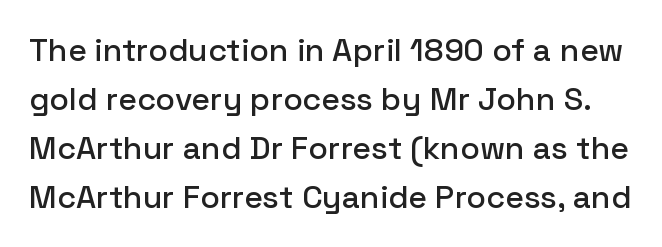
Examine the stroke ends and you'll find no serifs. Descender tails drop into unmarked territory. Does extra space separate the letters? No, they use regular spacing. Varying glyph widths throughout — classic text-font behaviour. Every character sits straight up, as roman type does. The space between consecutive lines is moderate.
